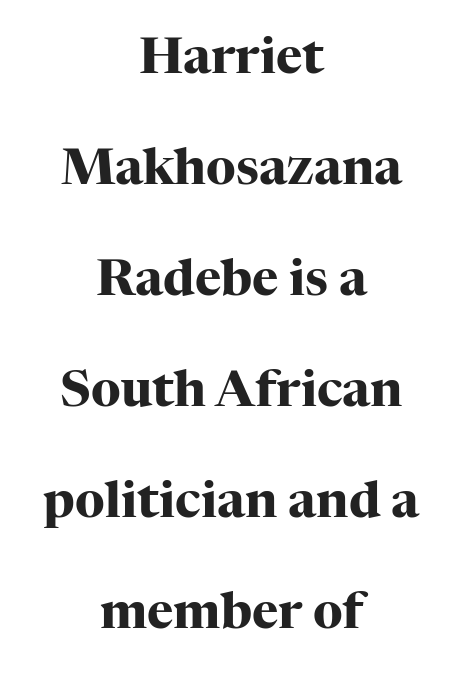
The image shows 50 px heavy serif type, upright; set centered, loose line spacing (2.22x), normal letter spacing, not underlined; high stroke contrast and a medium x-height.
